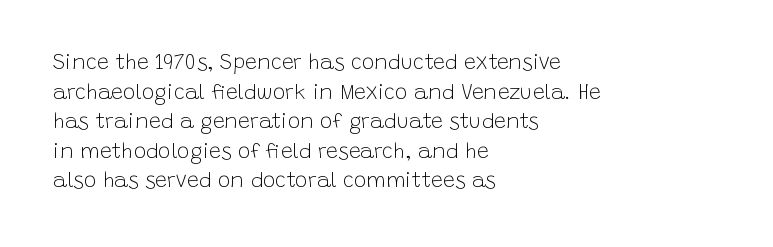
The image shows 21 px text type, upright; set left-aligned, normal line spacing (1.41x), normal letter spacing, not underlined.
